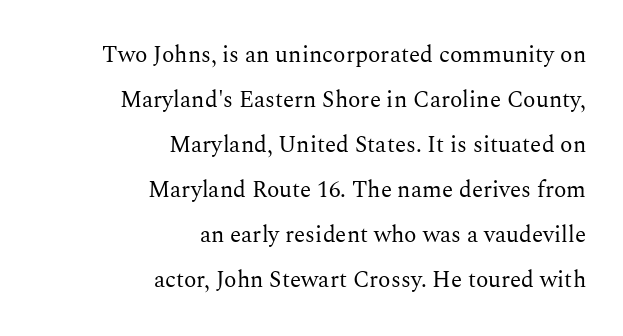
Posture: straight, roman, zero tilt. Stems and bowls with no extra thickness — not bold. Type without underlining. The leading is generous, giving the passage an open texture. This sample is right-justified, so line beginnings fall wherever the words allow. Inter-character spacing is left at the font's built-in metrics.
